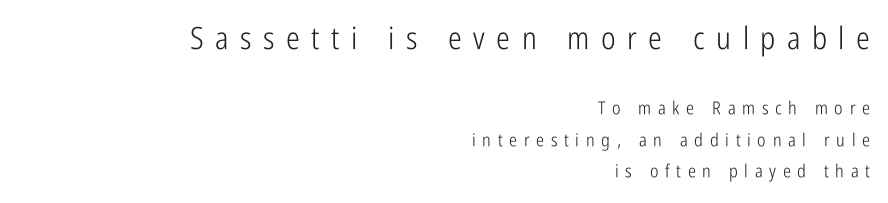
{"serif": "no", "italic": "no", "bold": "no", "weight": "light", "width": "condensed", "stroke_contrast": "low", "x_height": "medium", "monospaced": "no", "underline": "no", "align": "right", "line_spacing_ratio": 1.73, "letter_spacing": "wide", "letter_spacing_em": 0.37, "larger_block": "first", "size_ratio": 1.72, "glyph_px": 31}
